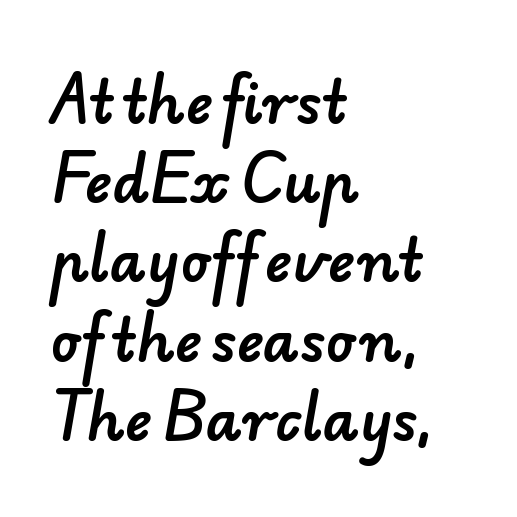
{"serif": "no", "width": "normal", "stroke_contrast": "low", "x_height": "small", "monospaced": "no", "underline": "no", "align": "left", "line_spacing": "normal", "line_spacing_ratio": 1.39, "letter_spacing": "normal", "letter_spacing_em": 0.0, "glyph_px": 57}
